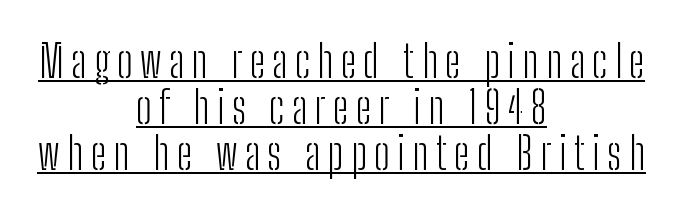
Q: Is the text bold? A: No.
Q: Is the text italic (slanted)? A: No, it is upright.
Q: Is the typeface a serif or a sans-serif typeface? A: Sans-serif.
Q: Is the text underlined? A: Yes.
Q: How is the paragraph aligned? A: Centered.
Q: Is the spacing between lines tight, normal or loose? A: Tight.
Q: Width (condensed, normal, or wide)? A: Condensed.
Q: Stroke contrast? A: Low.
Q: x-height? A: Medium.
Q: Monospaced? A: No.
